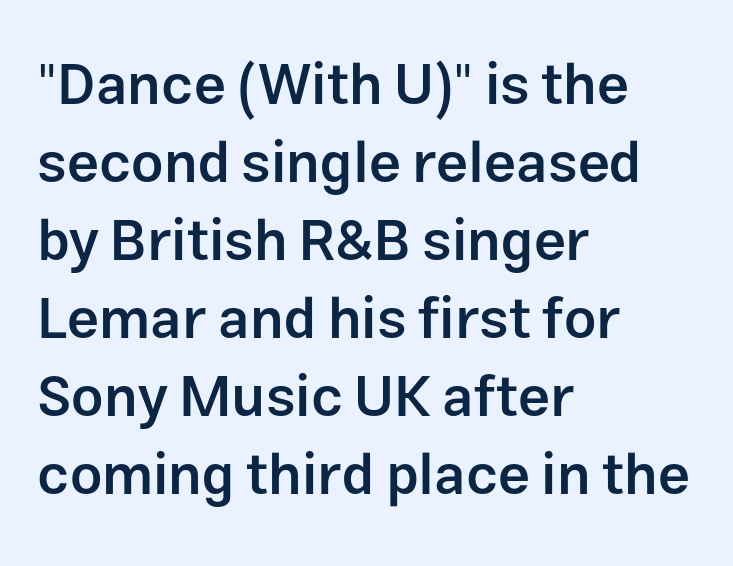
The image shows 57 px semibold sans-serif type, upright; set left-aligned, normal line spacing (1.37x), normal letter spacing, not underlined; low stroke contrast and a medium x-height.
